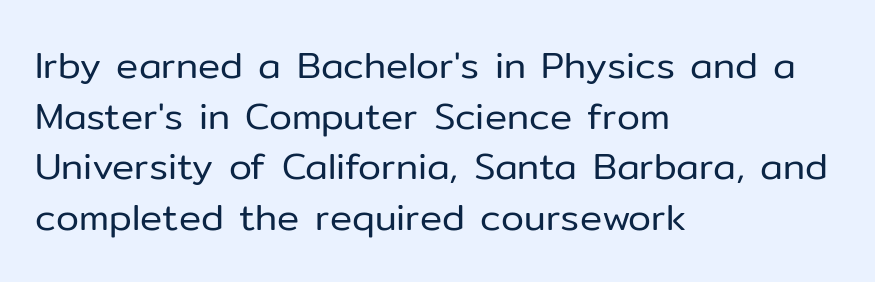
Here the designer chose a conventional face with non-uniform glyph widths. No feet cap the strokes, marking this as sans-serif type. These lines keep a tight, regular rhythm from letter to letter. The area under the type is left untouched. Layout note: lines flush left. The lettering stays uniformly vertical, giving the passage a roman look.
